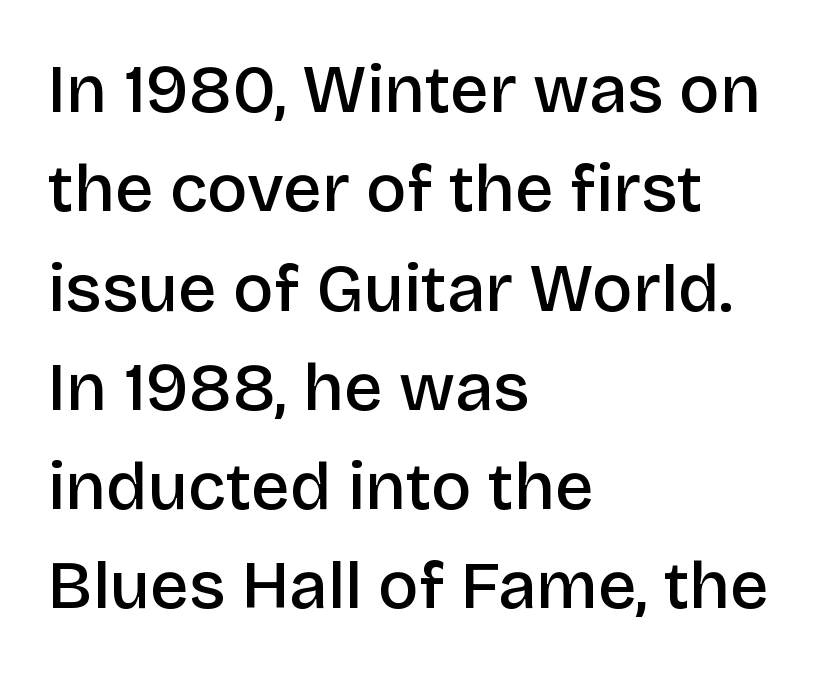
As a designer I'd log this as weight 600, semibold. The words here are not underlined. The designer left line spacing at the default. Is this a fixed-width face? No — the glyphs have proportional, varying widths. Posture: vertical. Alignment: flush left.
